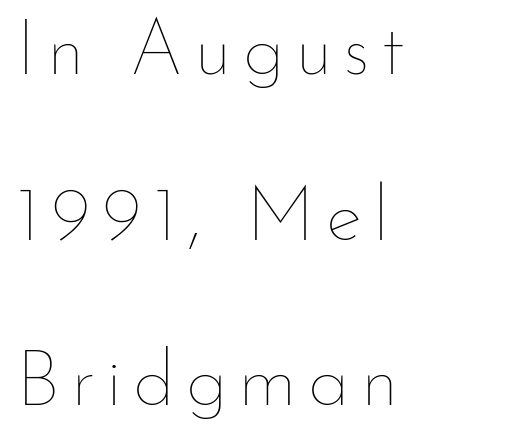
Q: Is the text bold? A: No.
Q: Is the text italic (slanted)? A: No, it is upright.
Q: Is the text underlined? A: No.
Q: How is the paragraph aligned? A: Left-aligned.
Q: Is the spacing between lines tight, normal or loose? A: Loose.
Q: Width (condensed, normal, or wide)? A: Normal.
Q: Stroke contrast? A: Low.
Q: x-height? A: Small.
Q: Monospaced? A: No.
